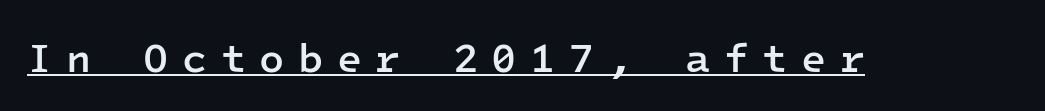
{"serif": "no", "italic": "no", "bold": "semi", "weight": "semibold", "width": "normal", "stroke_contrast": "low", "x_height": "medium", "monospaced": "yes", "underline": "yes", "letter_spacing": "wide", "letter_spacing_em": 0.33, "glyph_px": 41}
